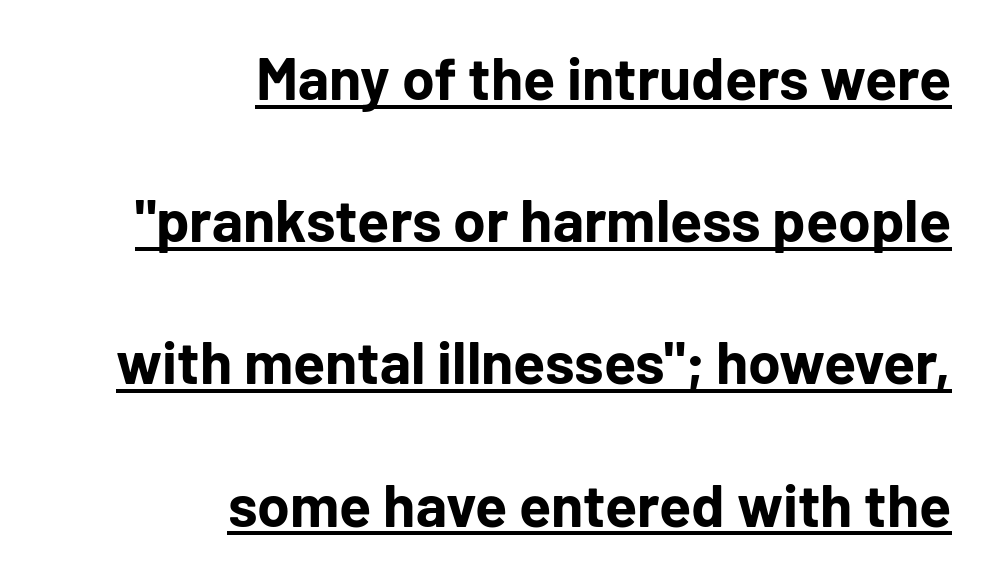
Somebody hit Ctrl+U on this one — the words are underlined. There is no visible air inserted between adjacent glyphs. Typographically, this falls in the sans-serif category. Notice the wide empty band between every row — that's loose leading.
